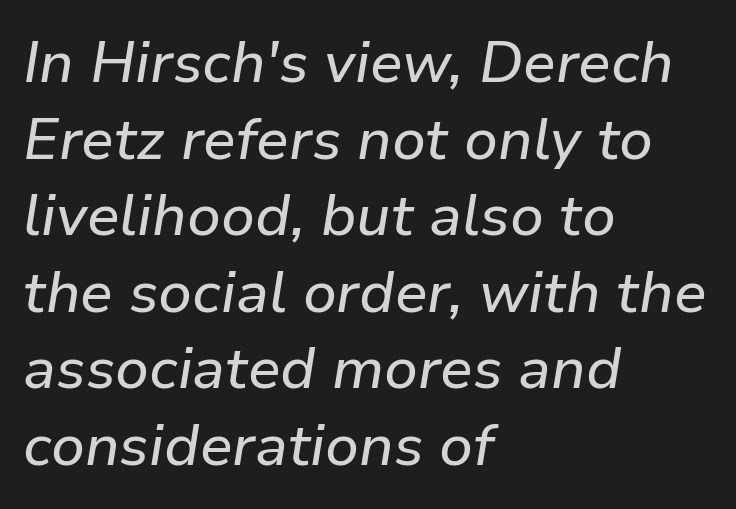
{"italic": "yes", "lean": "right", "slant_degrees": 9, "width": "normal", "stroke_contrast": "low", "x_height": "medium", "monospaced": "no", "underline": "no", "align": "left", "line_spacing": "normal", "line_spacing_ratio": 1.32, "letter_spacing": "normal", "letter_spacing_em": 0.0, "glyph_px": 58}
